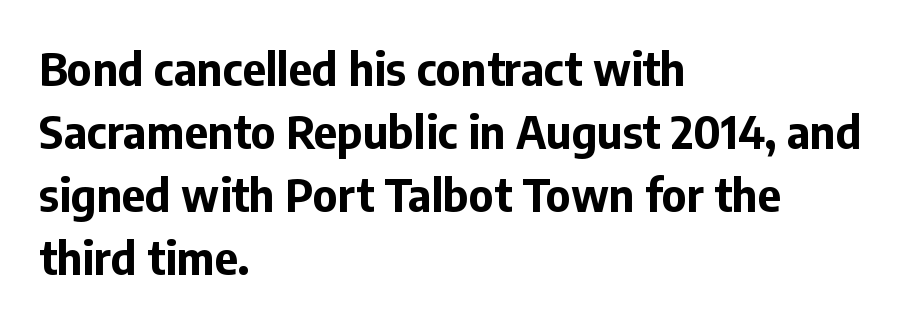
The image shows 45 px bold sans-serif type, upright; set left-aligned, normal line spacing (1.4x), normal letter spacing, not underlined; low stroke contrast and a medium x-height.
